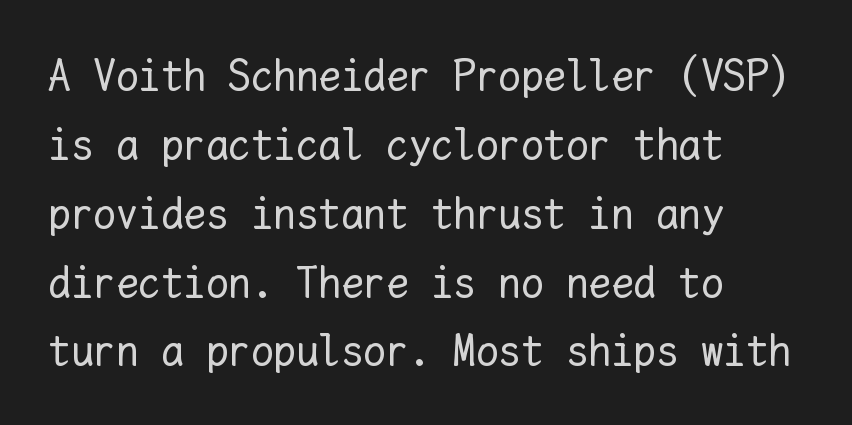
Q: Is the text bold? A: No.
Q: Is the text italic (slanted)? A: No, it is upright.
Q: Is the text underlined? A: No.
Q: How is the paragraph aligned? A: Left-aligned.
Q: Is the spacing between letters normal or unusually wide? A: Normal.
Q: Is the spacing between lines tight, normal or loose? A: Normal.
Q: Width (condensed, normal, or wide)? A: Normal.
Q: Stroke contrast? A: Low.
Q: x-height? A: Medium.
Q: Monospaced? A: Yes.
